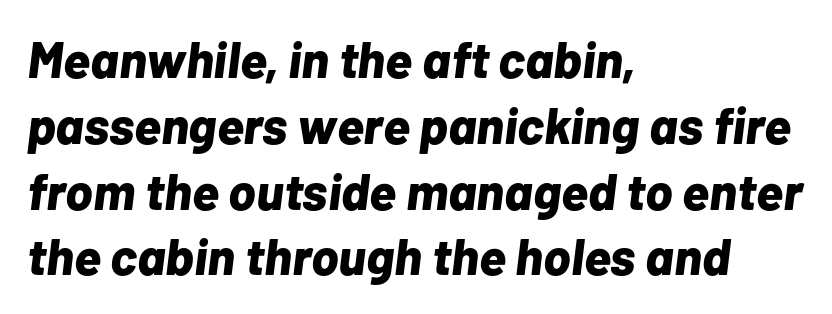
The image shows 51 px bold type, italic (leaning right); set left-aligned, normal line spacing (1.29x), normal letter spacing, not underlined; low stroke contrast and a medium x-height.
